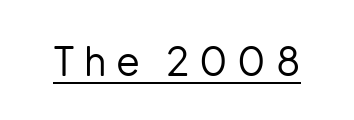
Q: Is the text bold? A: No.
Q: Is the text italic (slanted)? A: No, it is upright.
Q: Is the typeface a serif or a sans-serif typeface? A: Sans-serif.
Q: Is the text underlined? A: Yes.
Q: Is the spacing between letters normal or unusually wide? A: Unusually wide.
Q: Width (condensed, normal, or wide)? A: Normal.
Q: Stroke contrast? A: Low.
Q: x-height? A: Medium.
Q: Monospaced? A: No.
